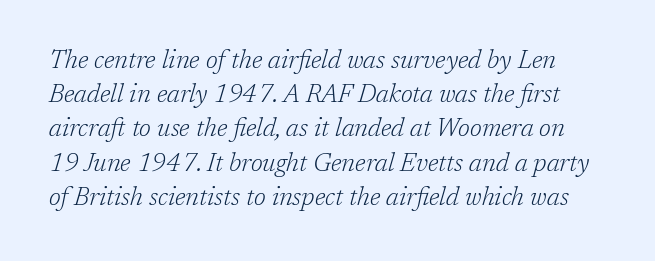
{"italic": "yes", "lean": "right", "slant_degrees": 17, "bold": "no", "underline": "no", "line_spacing": "normal", "line_spacing_ratio": 1.37, "letter_spacing": "normal", "letter_spacing_em": 0.0, "glyph_px": 25}
